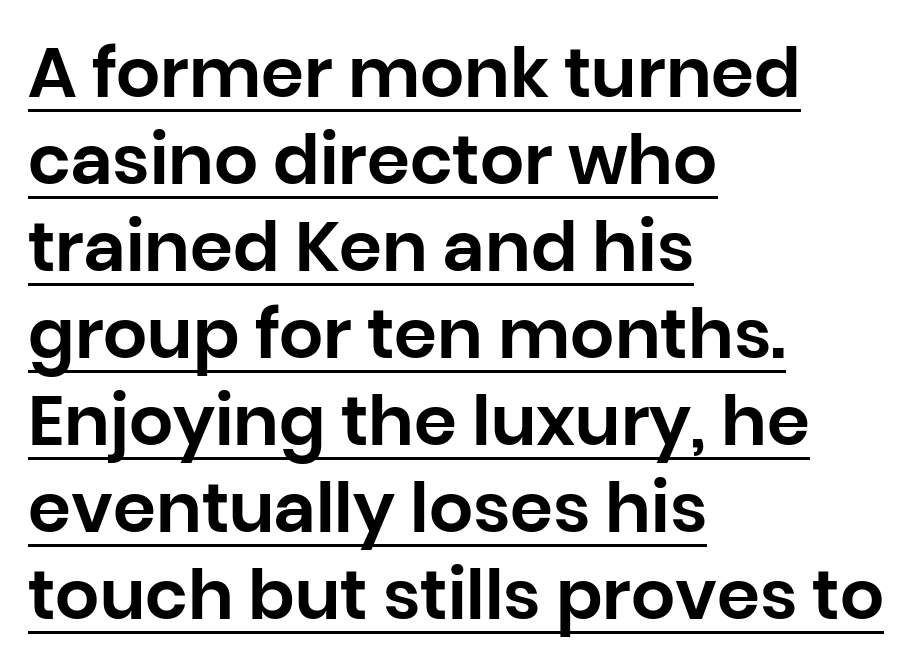
{"serif": "no", "italic": "no", "width": "normal", "stroke_contrast": "low", "x_height": "large", "monospaced": "no", "underline": "yes", "align": "left", "line_spacing": "normal", "line_spacing_ratio": 1.26, "letter_spacing": "normal", "letter_spacing_em": 0.0, "glyph_px": 69}
